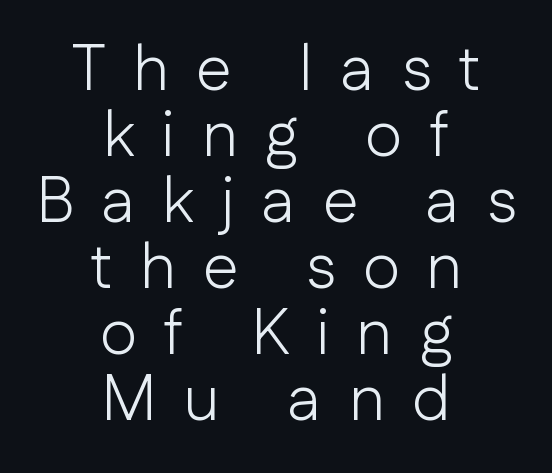
{"serif": "no", "italic": "no", "bold": "no", "weight": "light", "width": "normal", "stroke_contrast": "low", "x_height": "medium", "monospaced": "no", "underline": "no", "align": "center", "line_spacing": "tight", "line_spacing_ratio": 1.03, "letter_spacing": "wide", "letter_spacing_em": 0.42, "glyph_px": 64}
